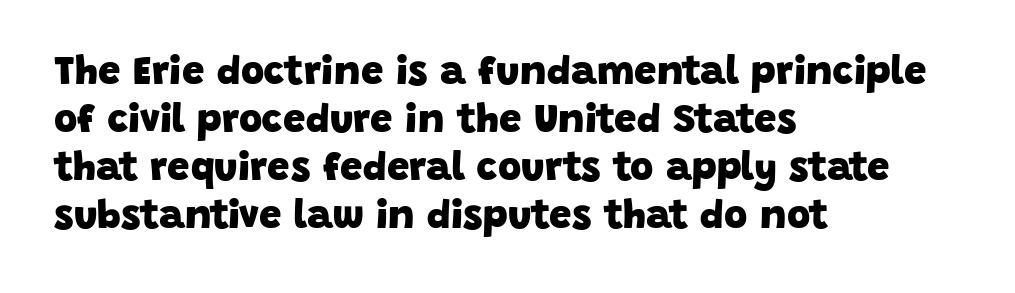
{"serif": "no", "bold": "yes", "weight": "heavy", "width": "normal", "stroke_contrast": "low", "x_height": "large", "monospaced": "no", "underline": "no", "align": "left", "line_spacing_ratio": 1.2, "letter_spacing": "normal", "letter_spacing_em": 0.0, "glyph_px": 40}
